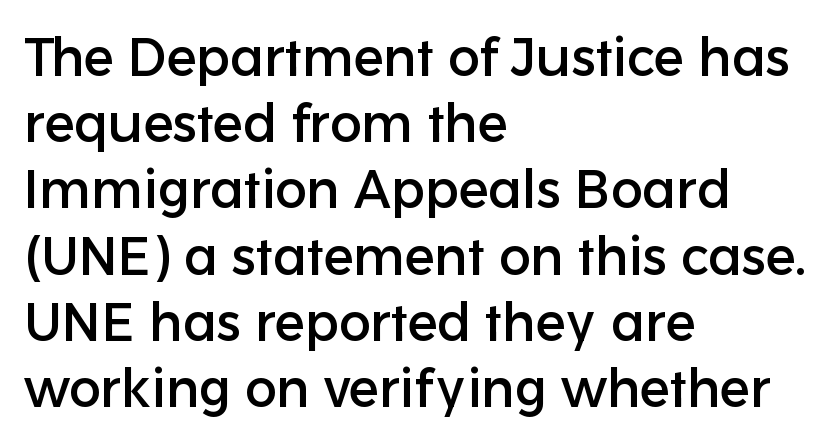
Q: Is the text italic (slanted)? A: No, it is upright.
Q: Is the typeface a serif or a sans-serif typeface? A: Sans-serif.
Q: Is the text underlined? A: No.
Q: How is the paragraph aligned? A: Left-aligned.
Q: Is the spacing between letters normal or unusually wide? A: Normal.
Q: Is the spacing between lines tight, normal or loose? A: Normal.
Q: Width (condensed, normal, or wide)? A: Normal.
Q: Stroke contrast? A: Low.
Q: x-height? A: Medium.
Q: Monospaced? A: No.
